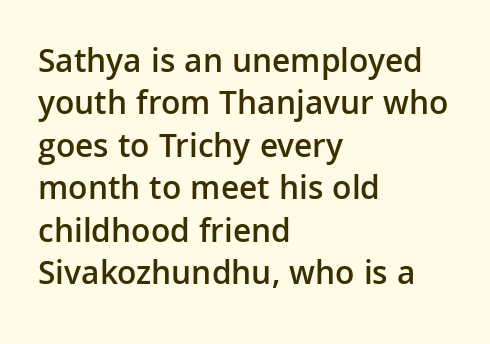
The image shows 34 px semibold sans-serif type, upright; set left-aligned, normal line spacing (1.25x), normal letter spacing, not underlined; low stroke contrast and a medium x-height.
